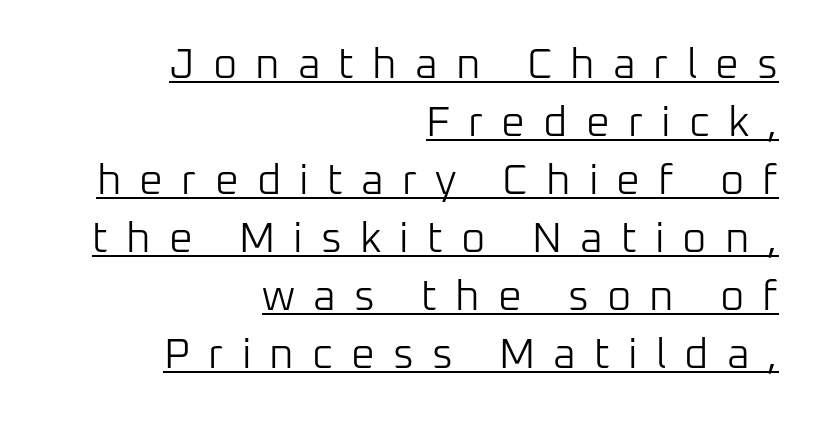
Q: Is the text bold? A: No.
Q: Is the text italic (slanted)? A: No, it is upright.
Q: Is the typeface a serif or a sans-serif typeface? A: Sans-serif.
Q: Is the text underlined? A: Yes.
Q: How is the paragraph aligned? A: Right-aligned.
Q: Is the spacing between letters normal or unusually wide? A: Unusually wide.
Q: Is the spacing between lines tight, normal or loose? A: Normal.
Q: Width (condensed, normal, or wide)? A: Normal.
Q: Stroke contrast? A: Low.
Q: x-height? A: Medium.
Q: Monospaced? A: No.
